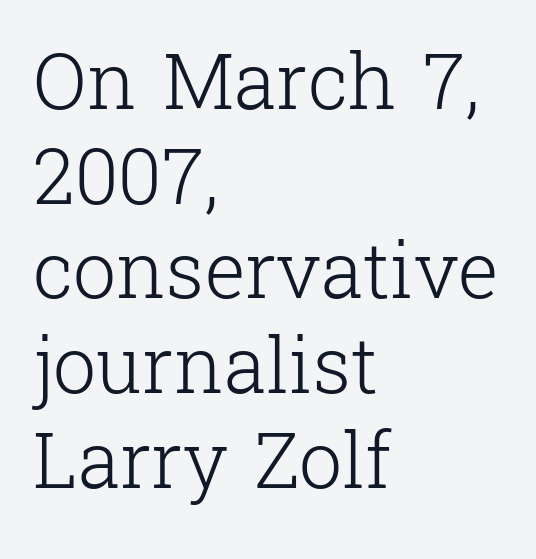
The image shows 77 px light serif type, upright; set left-aligned, line spacing 1.23x, normal letter spacing, not underlined; low stroke contrast and a medium x-height.
